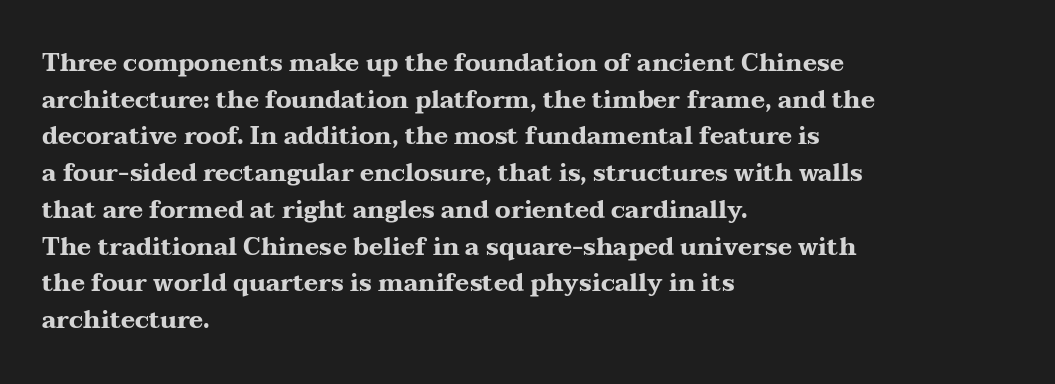
A typesetter would call this zero additional tracking. The letters stand upright; this is a roman face. Regular leading. The passage is arranged the way most books set body copy — flush left. Rule under the text: the space is simply empty. Strokes here are thick enough to call this a true bold.
